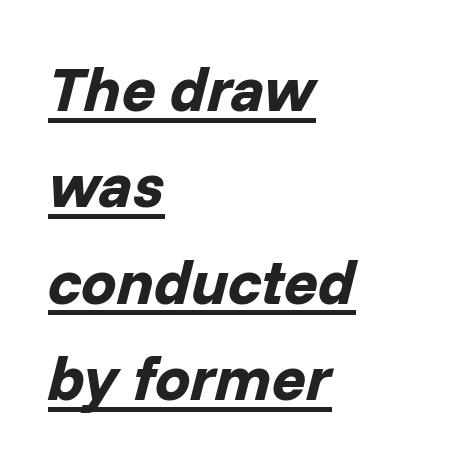
{"italic": "yes", "lean": "right", "slant_degrees": 14, "bold": "yes", "weight": "bold", "width": "normal", "stroke_contrast": "low", "x_height": "medium", "monospaced": "no", "underline": "yes", "align": "left", "line_spacing": "normal", "line_spacing_ratio": 1.53, "letter_spacing": "normal", "letter_spacing_em": 0.0, "glyph_px": 63}
